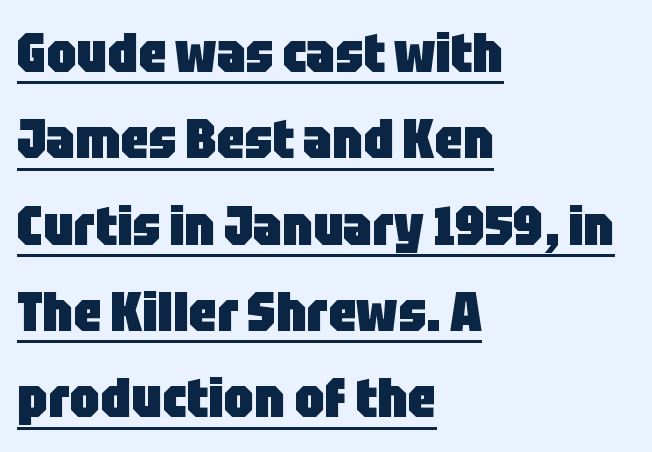
{"serif": "no", "italic": "no", "bold": "yes", "weight": "heavy", "width": "condensed", "stroke_contrast": "low", "x_height": "large", "monospaced": "no", "underline": "yes", "align": "left", "line_spacing": "normal", "line_spacing_ratio": 1.57, "letter_spacing": "normal", "letter_spacing_em": 0.0, "glyph_px": 55}
